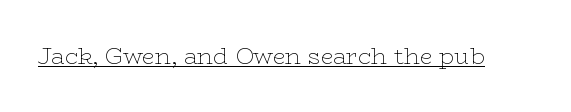
The image shows 23 px text type, upright; set normal letter spacing, underlined.
